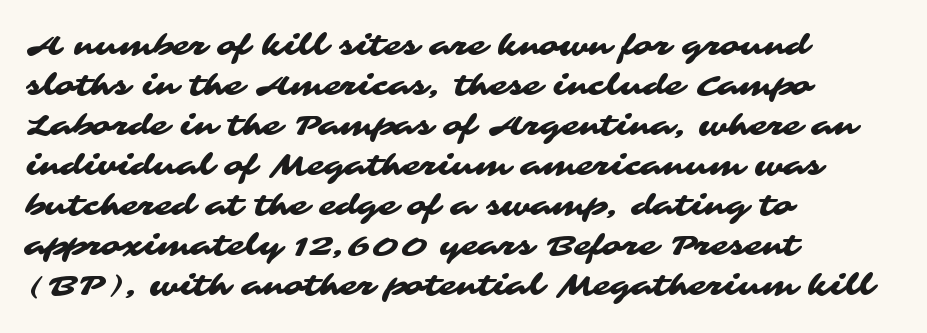
The image shows 29 px wide sans-serif type; set left-aligned, normal line spacing (1.38x), normal letter spacing, not underlined; medium stroke contrast and a medium x-height.
